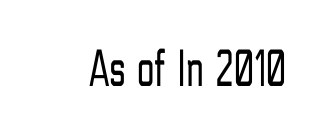
These lines are rendered in a variable-pitch font. Font category for this specimen: sans-serif. The lettering holds an erect, upright posture throughout. The zone under the glyphs is completely vacant. Letter spacing: default. Is this a heavy cut? Hardly; it is regular or lighter.
